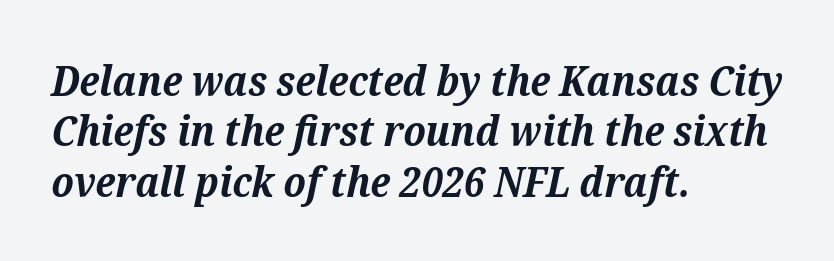
The image shows 42 px bold serif type, italic (leaning right); set left-aligned, line spacing 1.2x, normal letter spacing, not underlined; medium stroke contrast and a medium x-height.
